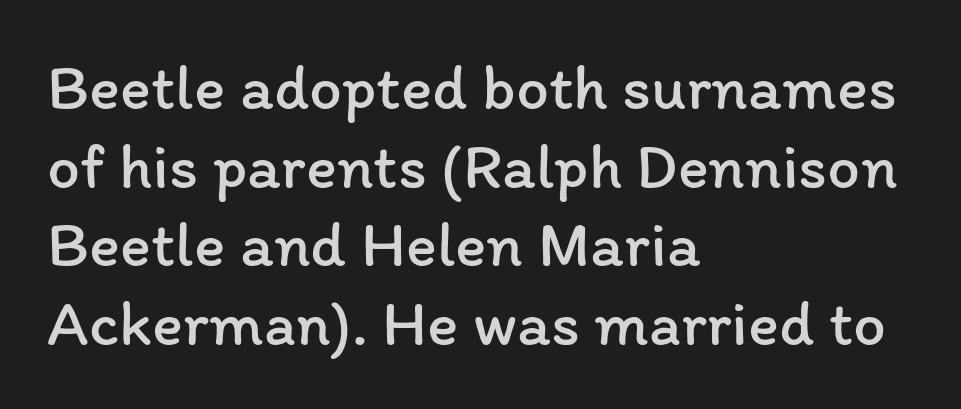
{"italic": "no", "bold": "no", "weight": "regular", "width": "normal", "stroke_contrast": "low", "x_height": "medium", "monospaced": "no", "underline": "no", "align": "left", "line_spacing_ratio": 1.21, "letter_spacing": "normal", "letter_spacing_em": 0.0, "glyph_px": 65}
